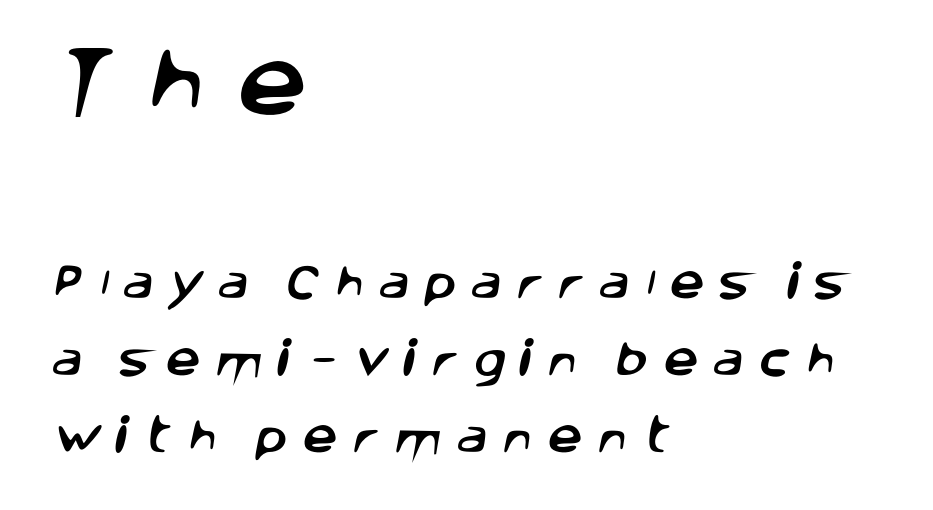
The image shows 78 px sans-serif type; set left-aligned, loose line spacing (1.97x), unusually wide letter spacing (+0.38 em), not underlined; the first (top) block is 2.0x larger; low stroke contrast and a large x-height.
